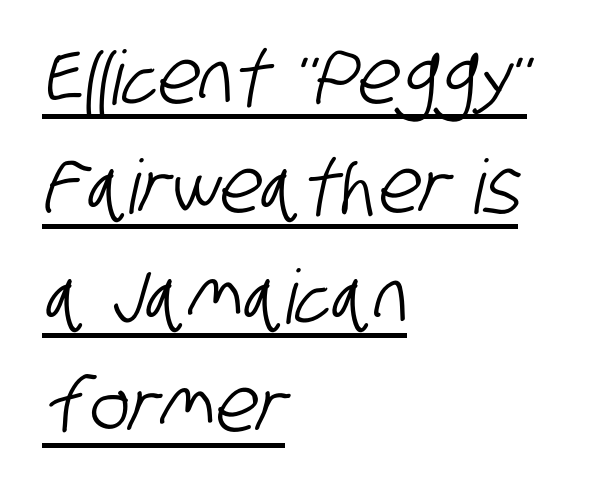
Q: Is the typeface a serif or a sans-serif typeface? A: Sans-serif.
Q: Is the text underlined? A: Yes.
Q: How is the paragraph aligned? A: Left-aligned.
Q: Is the spacing between letters normal or unusually wide? A: Normal.
Q: Is the spacing between lines tight, normal or loose? A: Normal.
Q: Width (condensed, normal, or wide)? A: Condensed.
Q: Stroke contrast? A: Low.
Q: x-height? A: Large.
Q: Monospaced? A: No.
